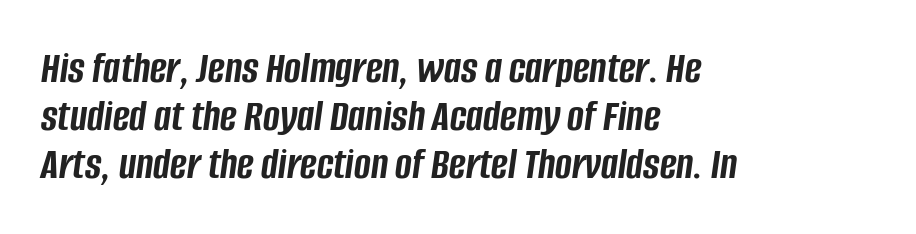
Lines of text with bare space underneath. Line starts are locked; line ends wander. The whole block is typeset with a tilt. Typographic density is high because the face is bold. There is no visible air inserted between adjacent glyphs.
